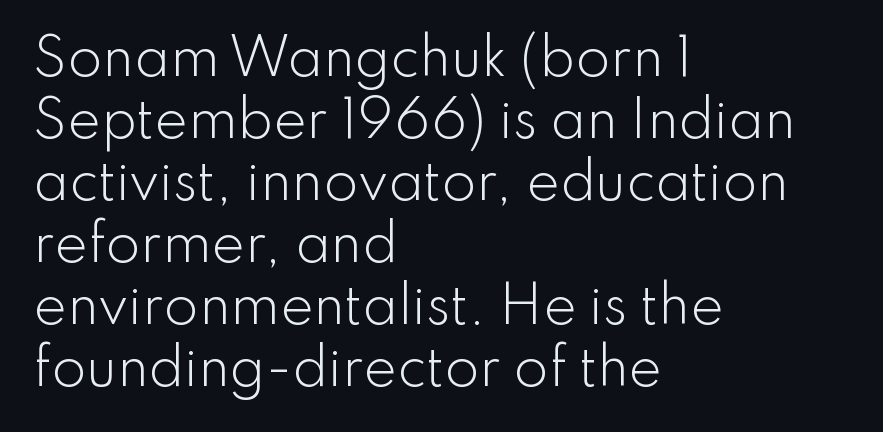
Q: Is the text bold? A: No.
Q: Is the text italic (slanted)? A: No, it is upright.
Q: Is the typeface a serif or a sans-serif typeface? A: Sans-serif.
Q: Is the text underlined? A: No.
Q: How is the paragraph aligned? A: Left-aligned.
Q: Is the spacing between letters normal or unusually wide? A: Normal.
Q: Width (condensed, normal, or wide)? A: Normal.
Q: Stroke contrast? A: Low.
Q: x-height? A: Small.
Q: Monospaced? A: No.
